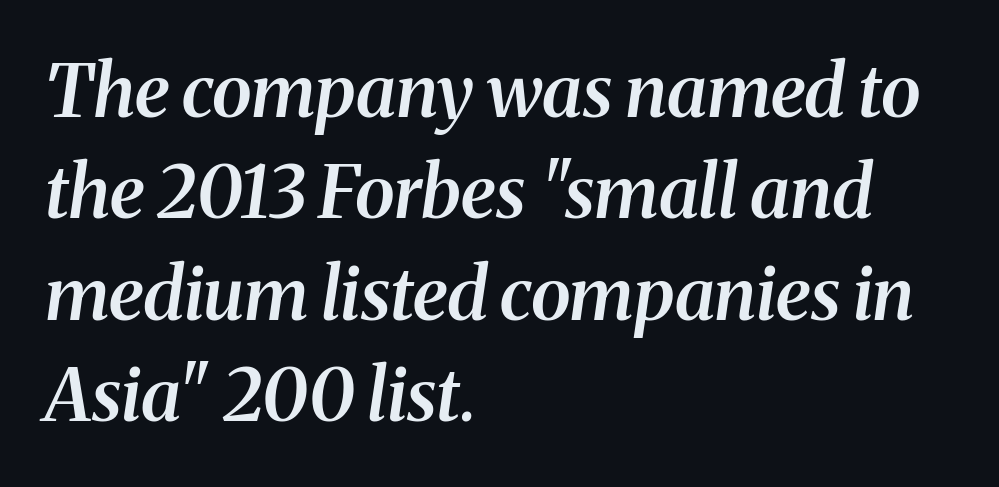
The image shows 73 px semibold serif type, italic (leaning right); set left-aligned, normal line spacing (1.39x), normal letter spacing, not underlined; medium stroke contrast and a medium x-height.
